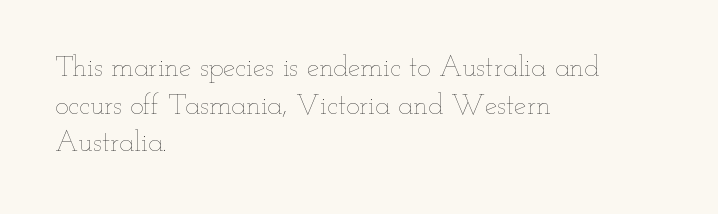
{"italic": "no", "bold": "no", "weight": "thin", "width": "wide", "stroke_contrast": "low", "x_height": "small", "monospaced": "no", "underline": "no", "align": "left", "line_spacing": "normal", "line_spacing_ratio": 1.34, "letter_spacing": "normal", "letter_spacing_em": 0.0, "glyph_px": 28}
